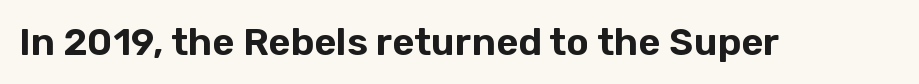
Q: Is the text italic (slanted)? A: No, it is upright.
Q: Is the typeface a serif or a sans-serif typeface? A: Sans-serif.
Q: Is the text underlined? A: No.
Q: Is the spacing between letters normal or unusually wide? A: Normal.
Q: Width (condensed, normal, or wide)? A: Normal.
Q: Stroke contrast? A: Low.
Q: x-height? A: Medium.
Q: Monospaced? A: No.
